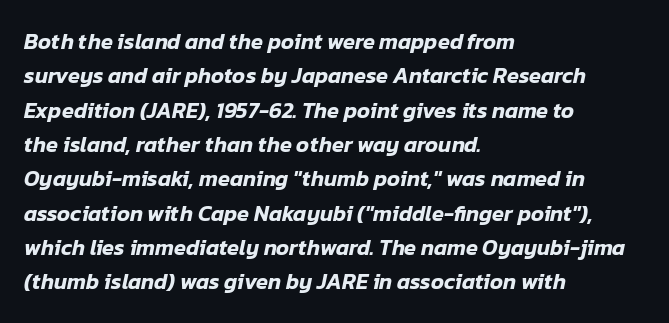
{"italic": "yes", "lean": "right", "slant_degrees": 12, "underline": "no", "align": "left", "line_spacing": "normal", "line_spacing_ratio": 1.56, "letter_spacing": "normal", "letter_spacing_em": 0.0, "glyph_px": 22}
